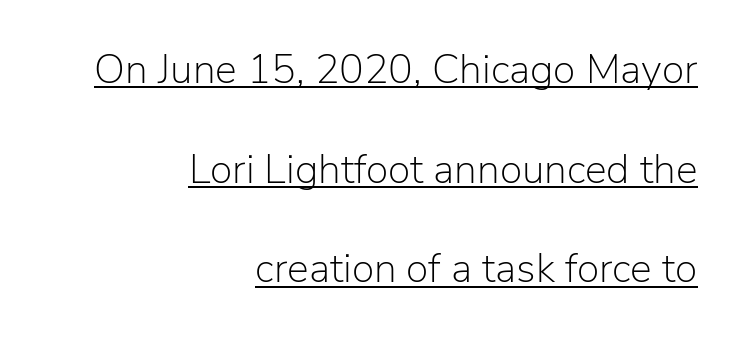
Q: Is the text bold? A: No.
Q: Is the text italic (slanted)? A: No, it is upright.
Q: Is the typeface a serif or a sans-serif typeface? A: Sans-serif.
Q: Is the text underlined? A: Yes.
Q: How is the paragraph aligned? A: Right-aligned.
Q: Is the spacing between letters normal or unusually wide? A: Normal.
Q: Is the spacing between lines tight, normal or loose? A: Loose.
Q: Width (condensed, normal, or wide)? A: Normal.
Q: Stroke contrast? A: Low.
Q: x-height? A: Medium.
Q: Monospaced? A: No.
